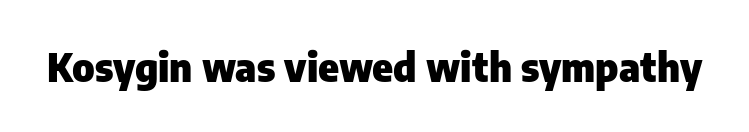
Q: Is the text bold? A: Yes.
Q: Is the text italic (slanted)? A: No, it is upright.
Q: Is the typeface a serif or a sans-serif typeface? A: Sans-serif.
Q: Is the text underlined? A: No.
Q: Is the spacing between letters normal or unusually wide? A: Normal.
Q: Width (condensed, normal, or wide)? A: Normal.
Q: Stroke contrast? A: Low.
Q: x-height? A: Medium.
Q: Monospaced? A: No.
